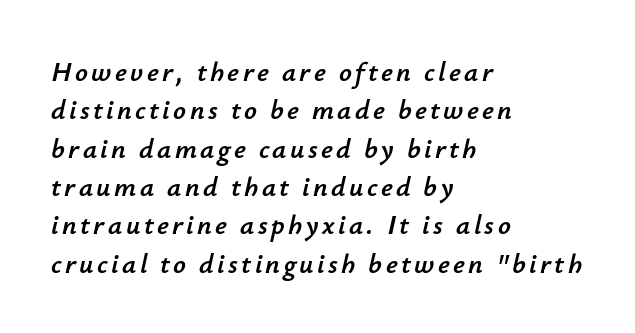
The image shows 28 px text type, italic (leaning right); set left-aligned, normal line spacing (1.37x), not underlined; low stroke contrast and a small x-height.
